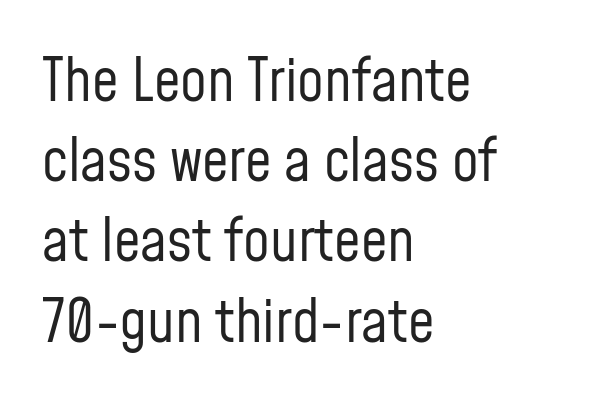
If you drew a ruler down the left edge, every line would touch it. Short note: letters normally spaced. Reading down the column, the eye jumps a familiar distance to each next line. Type style note: lacks serifs. Each letter keeps its own natural width here, so spacing adapts to shape. Underlining? Definitely not there.
